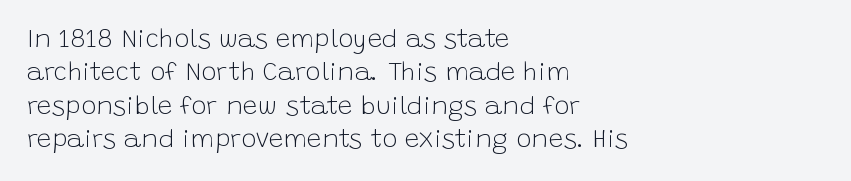
{"italic": "no", "bold": "no", "underline": "no", "align": "left", "line_spacing": "normal", "line_spacing_ratio": 1.28, "letter_spacing": "normal", "letter_spacing_em": 0.0, "glyph_px": 26}
